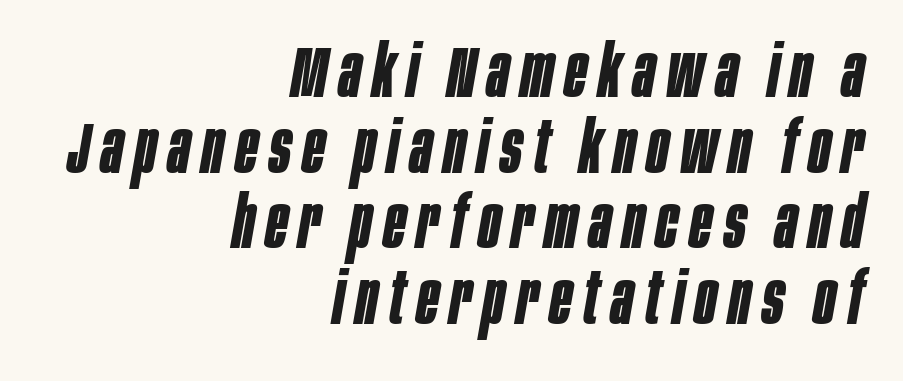
The image shows 72 px bold, condensed type, italic (leaning right); set right-aligned, tight line spacing (1.05x), not underlined; low stroke contrast and a large x-height.
